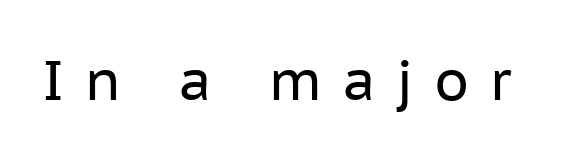
Think standard paragraph weight, or any step lighter than that. Each word looks stretched out because of the extra space between its letters. This is sans-serif lettering, the kind often seen on screens and signage. Is this a fixed-width face? No — the glyphs have proportional, varying widths. Posture: straight, roman, zero tilt. The area under the type is left untouched.
